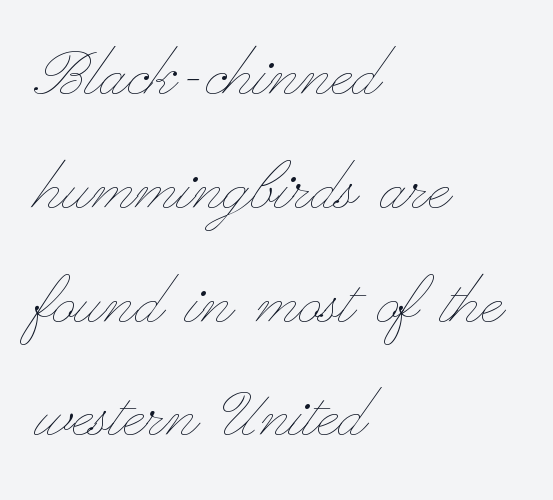
Honestly, the letter spacing is just normal — you wouldn't notice it. Every row of glyphs begins at an identical x-position on the left. Successive baselines arrive at the customary interval. Glance below the letters and you will spot only blank space.
